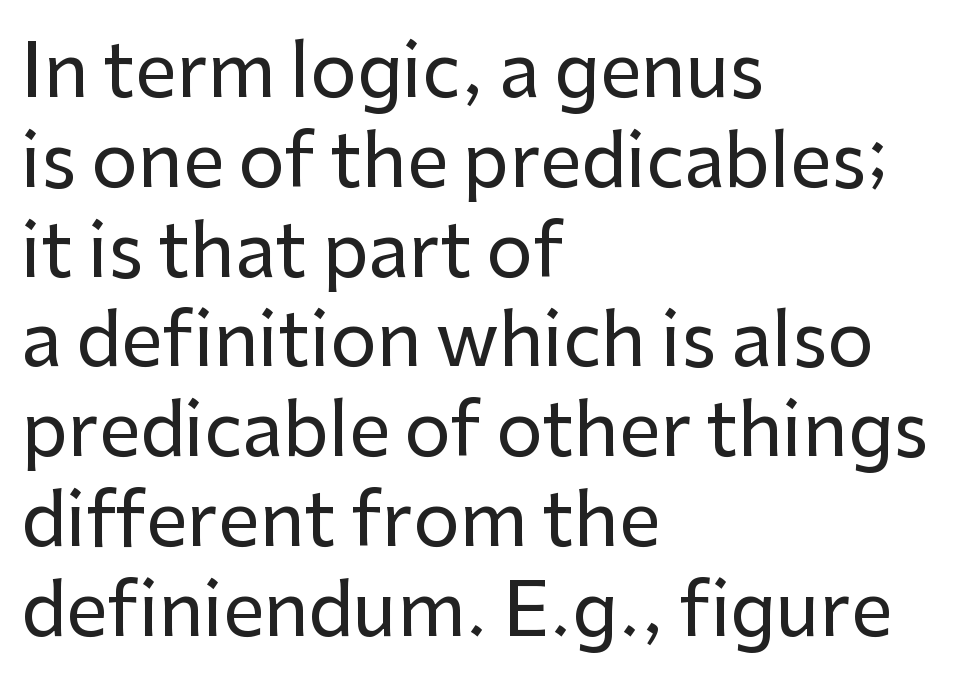
The image shows 73 px sans-serif type, upright; set left-aligned, line spacing 1.23x, normal letter spacing, not underlined; low stroke contrast and a medium x-height.
